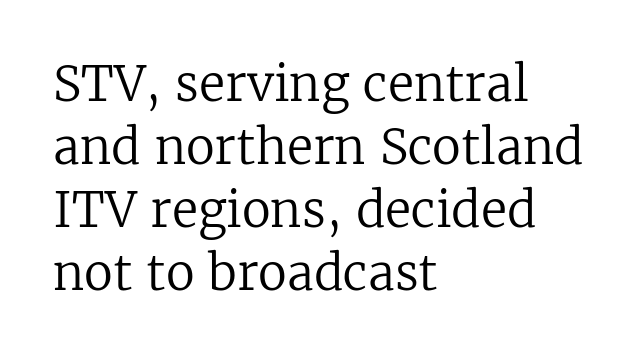
Q: Is the text bold? A: No.
Q: Is the text italic (slanted)? A: No, it is upright.
Q: Is the typeface a serif or a sans-serif typeface? A: Serif.
Q: Is the text underlined? A: No.
Q: How is the paragraph aligned? A: Left-aligned.
Q: Is the spacing between letters normal or unusually wide? A: Normal.
Q: Is the spacing between lines tight, normal or loose? A: Normal.
Q: Width (condensed, normal, or wide)? A: Normal.
Q: Stroke contrast? A: Low.
Q: x-height? A: Medium.
Q: Monospaced? A: No.
